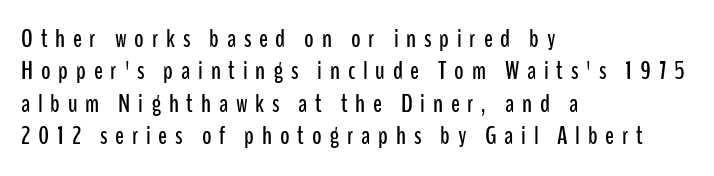
The rendering inserts visible extra space after every character. Words float on clear page, feet unadorned. The letters stand straight up with perfectly vertical stems. Leading: standard.
